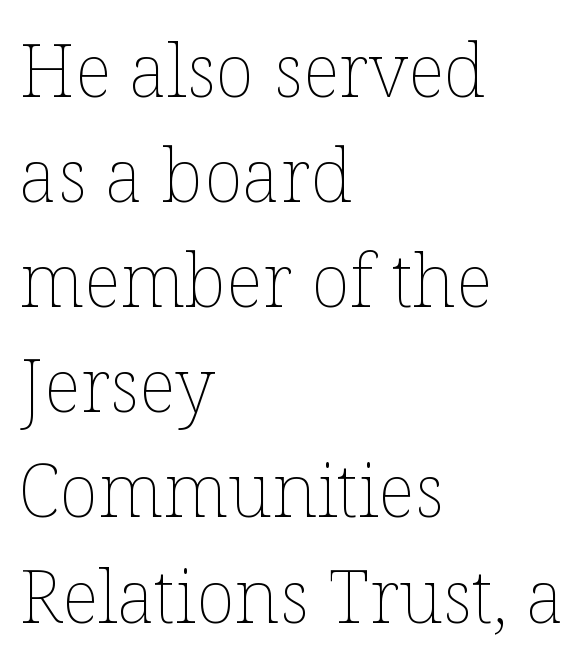
The image shows 73 px thin type, upright; set left-aligned, normal line spacing (1.44x), normal letter spacing, not underlined; low stroke contrast and a medium x-height.
